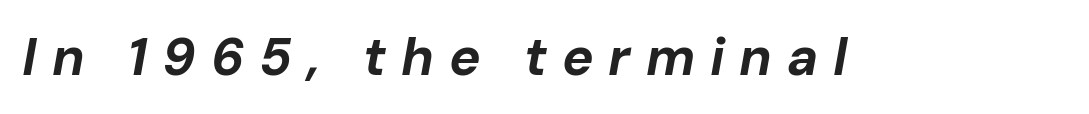
Words float on clear page, feet unadorned. Proportional: the letters do not fall into vertical columns. Caption: expanded tracking, letters set apart. Strong, thick strokes mark this as bold type. The typography opts for an oblique posture over an upright one.
